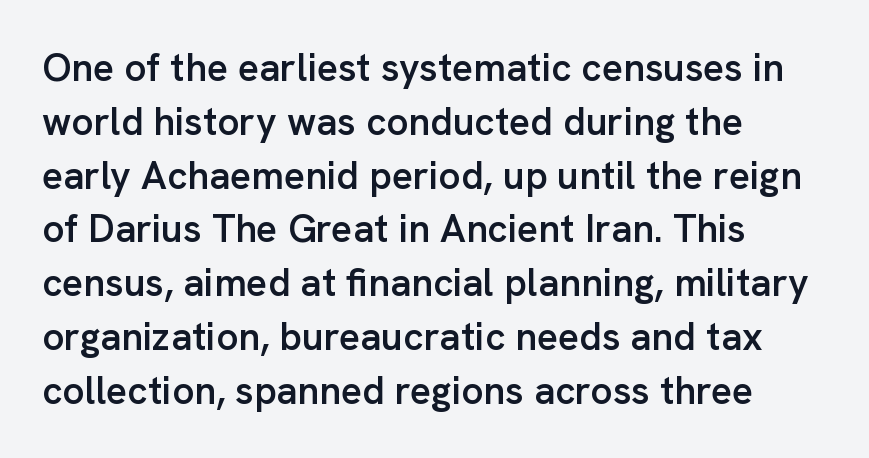
{"serif": "no", "italic": "no", "bold": "semi", "weight": "semibold", "width": "normal", "stroke_contrast": "low", "x_height": "medium", "monospaced": "no", "underline": "no", "align": "left", "line_spacing": "normal", "line_spacing_ratio": 1.38, "letter_spacing": "normal", "letter_spacing_em": 0.0, "glyph_px": 39}
